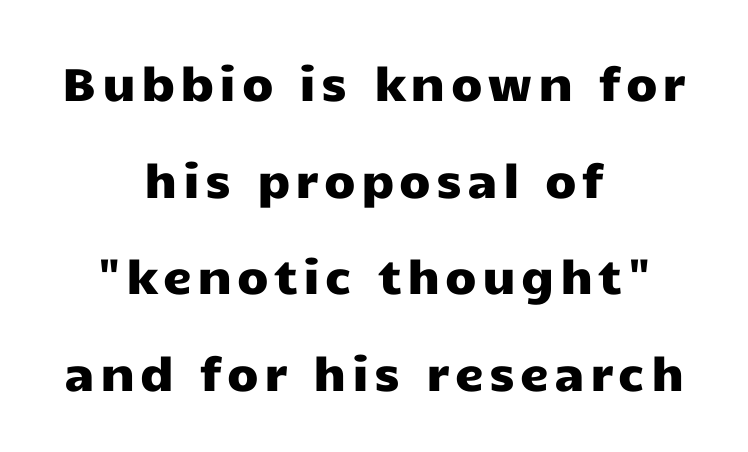
A sans-serif font was chosen for this passage. Letters rest on an invisible, unmarked baseline. Do the characters align in a grid? No, the font is proportional. Interline gaps are noticeably wide in this sample. The paragraph has two soft edges and a firm central axis.
